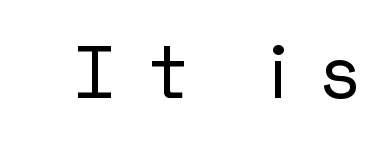
Stroke terminals: plain, sans-serif. You could only call the tracking loose — the letters float apart. Honestly, there is no underline to notice here at all. Does the lettering tilt? It doesn't — this is upright.
